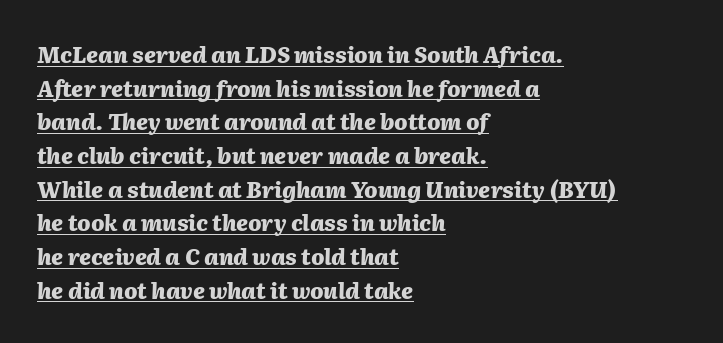
In terms of letterspacing, this is plain default setting. The paragraph shown leans on its left margin. Compared with undecorated copy, this sample adds a rule below the words. The passage shown leans; its letterforms are oblique. This is heavy type, rendered in bold. The line-height multiplier appears to be the usual default.
